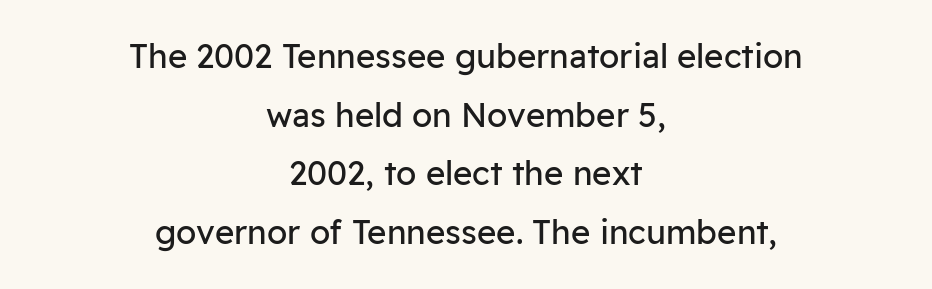
Any mark beneath the type? The region is blank. Tracking here is standard; glyphs follow each other at the usual distance. Do the characters align in a grid? No, the font is proportional. Every row of glyphs is offset so its center matches the block's center. The strokes are not fattened; the text isn't bold. Posture: upright roman.
